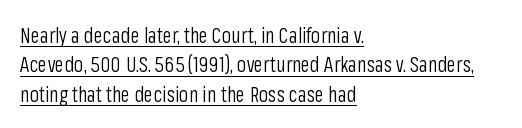
{"italic": "no", "bold": "no", "underline": "yes", "align": "left", "line_spacing": "normal", "line_spacing_ratio": 1.4, "letter_spacing": "normal", "letter_spacing_em": 0.0, "glyph_px": 21}
